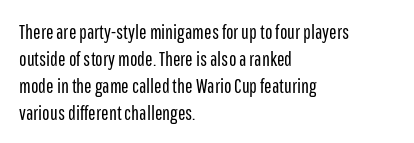
The image shows 20 px text type, upright; set left-aligned, normal line spacing (1.35x), normal letter spacing, not underlined.
